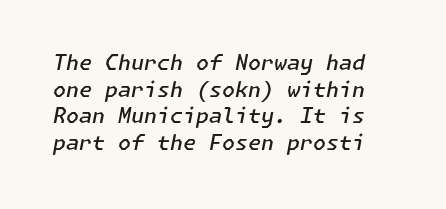
Compared with typical paragraphs, the rows here are spaced about the same. Compared with ordinary roman type, these characters are visibly tilted. Is the type bold? Partly — it's a semibold, heavier than regular but not fully bold. Underlining? Definitely not there. The rendering keeps characters at their native spacing.
